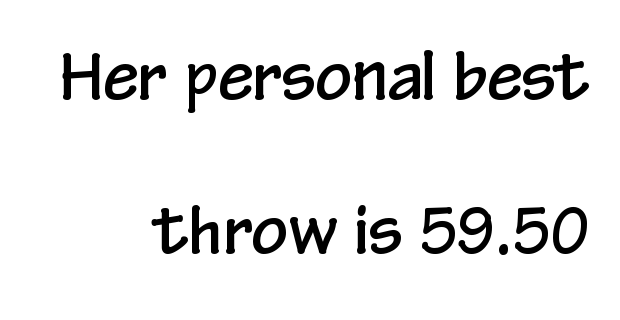
{"serif": "no", "italic": "no", "width": "condensed", "stroke_contrast": "low", "x_height": "medium", "monospaced": "no", "underline": "no", "align": "right", "line_spacing": "loose", "line_spacing_ratio": 2.4, "letter_spacing": "normal", "letter_spacing_em": 0.0, "glyph_px": 64}
